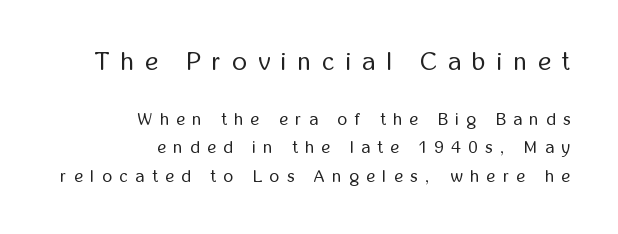
Q: Is the text bold? A: No.
Q: Is the text italic (slanted)? A: No, it is upright.
Q: Is the text underlined? A: No.
Q: How is the paragraph aligned? A: Right-aligned.
Q: Is the spacing between letters normal or unusually wide? A: Unusually wide.
Q: Is the spacing between lines tight, normal or loose? A: Normal.
Q: Which block of text is set in a larger size, the first (top) or the second (bottom)? A: The first (top) one.
